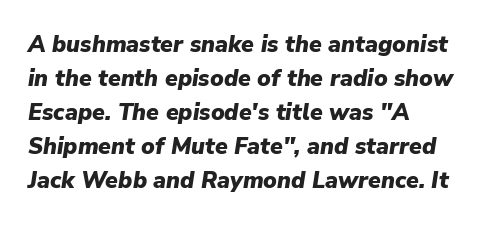
The image shows 23 px bold type, italic (leaning right); set left-aligned, normal line spacing (1.48x), normal letter spacing, not underlined.
